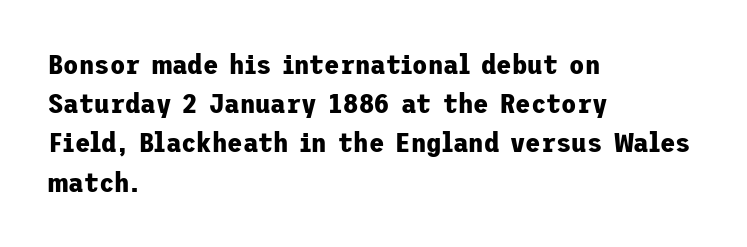
{"serif": "no", "italic": "no", "bold": "yes", "weight": "bold", "width": "normal", "stroke_contrast": "low", "x_height": "medium", "underline": "no", "align": "left", "line_spacing": "normal", "line_spacing_ratio": 1.4, "letter_spacing": "normal", "letter_spacing_em": 0.0, "glyph_px": 28}
